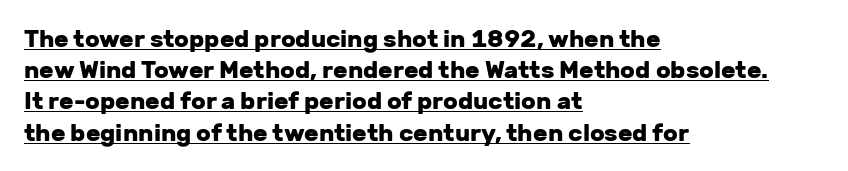
Q: Is the text bold? A: Yes.
Q: Is the text italic (slanted)? A: No, it is upright.
Q: Is the text underlined? A: Yes.
Q: How is the paragraph aligned? A: Left-aligned.
Q: Is the spacing between letters normal or unusually wide? A: Normal.
Q: Is the spacing between lines tight, normal or loose? A: Normal.
